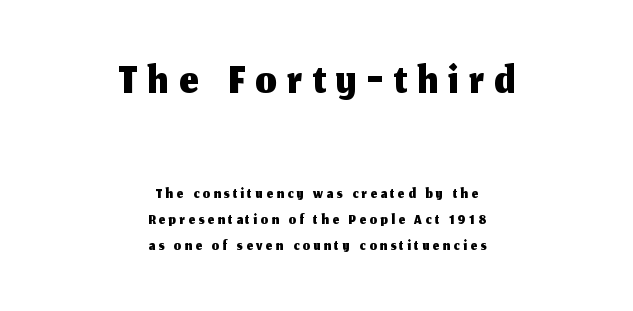
{"serif": "no", "italic": "no", "width": "normal", "stroke_contrast": "medium", "x_height": "medium", "monospaced": "no", "underline": "no", "align": "center", "line_spacing": "tight", "line_spacing_ratio": 1.14, "larger_block": "first", "size_ratio": 2.96, "glyph_px": 68}
